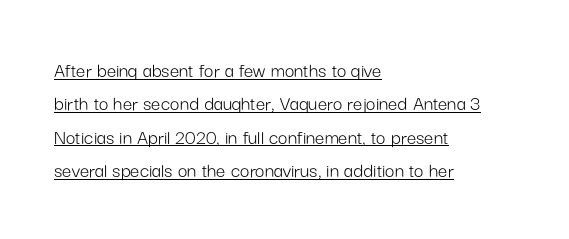
{"italic": "no", "bold": "no", "underline": "yes", "align": "left", "line_spacing": "normal", "line_spacing_ratio": 1.59, "letter_spacing": "normal", "letter_spacing_em": 0.0, "glyph_px": 21}
